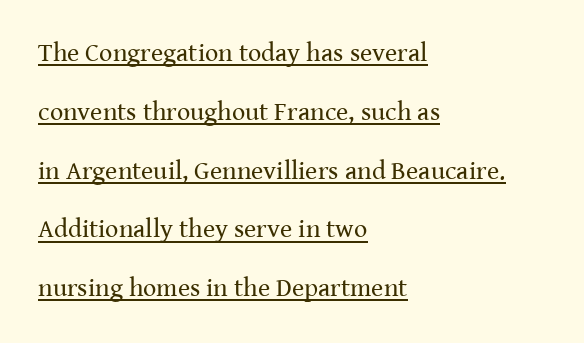
Q: Is the text bold? A: No.
Q: Is the text italic (slanted)? A: No, it is upright.
Q: Is the text underlined? A: Yes.
Q: How is the paragraph aligned? A: Left-aligned.
Q: Is the spacing between letters normal or unusually wide? A: Normal.
Q: Is the spacing between lines tight, normal or loose? A: Loose.
